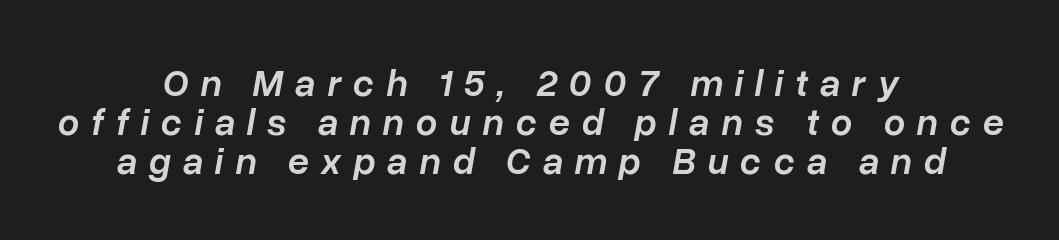
Q: Is the text bold? A: Semi-bold.
Q: Is the text italic (slanted)? A: Yes, it leans right by about 10 degrees.
Q: Is the text underlined? A: No.
Q: How is the paragraph aligned? A: Centered.
Q: Is the spacing between letters normal or unusually wide? A: Unusually wide.
Q: Is the spacing between lines tight, normal or loose? A: Tight.
Q: Width (condensed, normal, or wide)? A: Normal.
Q: Stroke contrast? A: Low.
Q: x-height? A: Medium.
Q: Monospaced? A: No.
